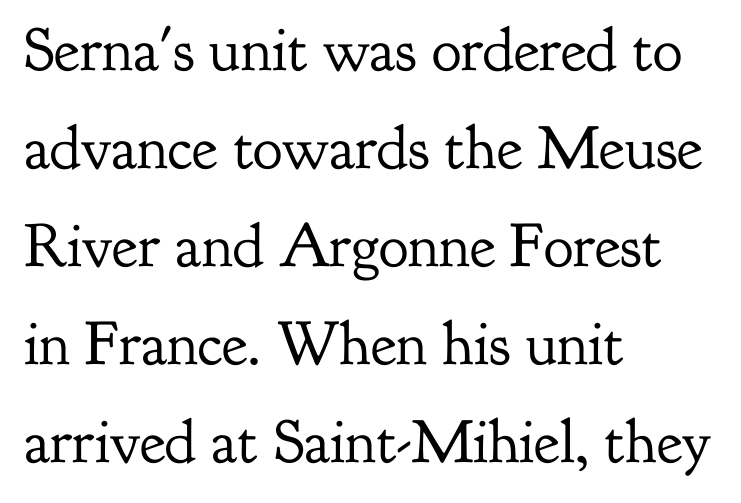
Q: Is the text bold? A: No.
Q: Is the text italic (slanted)? A: No, it is upright.
Q: Is the typeface a serif or a sans-serif typeface? A: Serif.
Q: Is the text underlined? A: No.
Q: How is the paragraph aligned? A: Left-aligned.
Q: Is the spacing between letters normal or unusually wide? A: Normal.
Q: Is the spacing between lines tight, normal or loose? A: Normal.
Q: Width (condensed, normal, or wide)? A: Normal.
Q: Stroke contrast? A: Low.
Q: x-height? A: Small.
Q: Monospaced? A: No.
